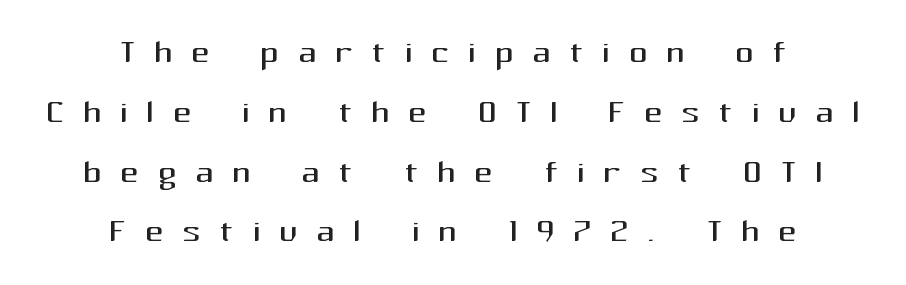
The image shows 46 px regular-weight sans-serif type, upright; set centered, normal line spacing (1.3x), unusually wide letter spacing (+0.4 em), not underlined; medium stroke contrast and a medium x-height.
